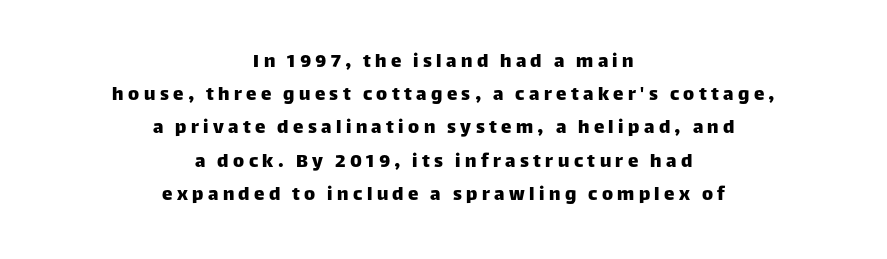
{"italic": "no", "underline": "no", "align": "center", "line_spacing": "normal", "line_spacing_ratio": 1.58, "letter_spacing": "wide", "letter_spacing_em": 0.21, "glyph_px": 21}
